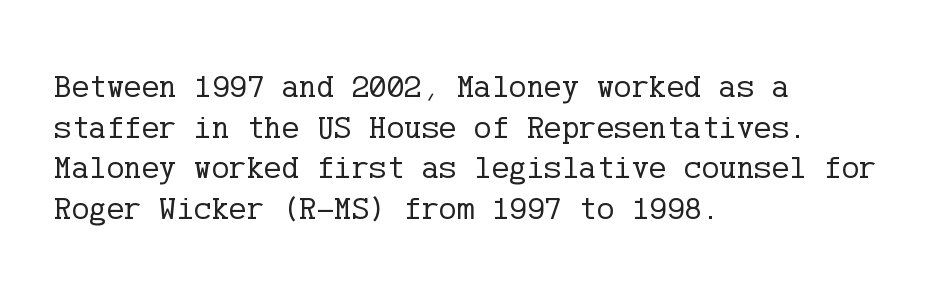
Style check: upright. Unlike a clean sans, this face finishes its strokes with serifs. The glyphs are unaccompanied by any horizontal stroke below them. Summary of weight: not heavy and not bold.
